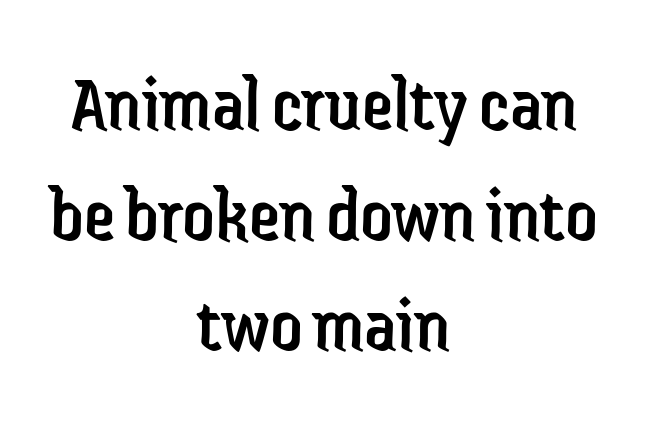
Q: Is the text bold? A: No.
Q: Is the text italic (slanted)? A: No, it is upright.
Q: Is the typeface a serif or a sans-serif typeface? A: Sans-serif.
Q: Is the text underlined? A: No.
Q: How is the paragraph aligned? A: Centered.
Q: Is the spacing between letters normal or unusually wide? A: Normal.
Q: Is the spacing between lines tight, normal or loose? A: Normal.
Q: Width (condensed, normal, or wide)? A: Condensed.
Q: Stroke contrast? A: Low.
Q: x-height? A: Medium.
Q: Monospaced? A: No.
